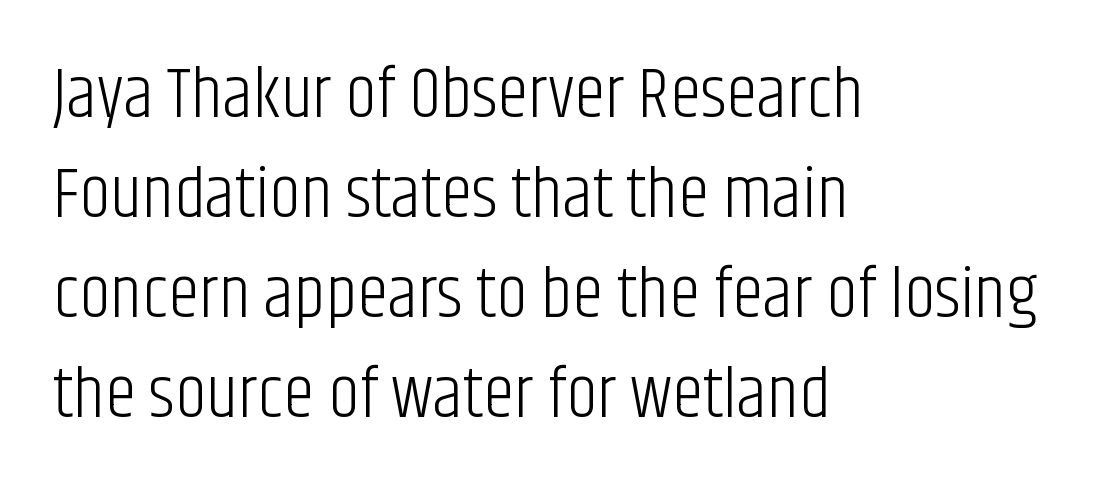
{"serif": "no", "italic": "no", "bold": "no", "weight": "light", "width": "condensed", "stroke_contrast": "low", "x_height": "large", "monospaced": "no", "underline": "no", "align": "left", "line_spacing": "normal", "line_spacing_ratio": 1.41, "letter_spacing": "normal", "letter_spacing_em": 0.0, "glyph_px": 71}
